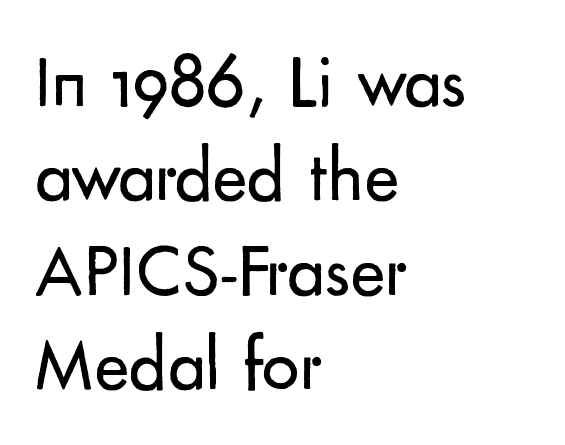
{"serif": "no", "italic": "no", "bold": "no", "weight": "regular", "width": "normal", "stroke_contrast": "low", "x_height": "small", "monospaced": "no", "underline": "no", "align": "left", "line_spacing": "normal", "line_spacing_ratio": 1.26, "letter_spacing": "normal", "letter_spacing_em": 0.0, "glyph_px": 75}
